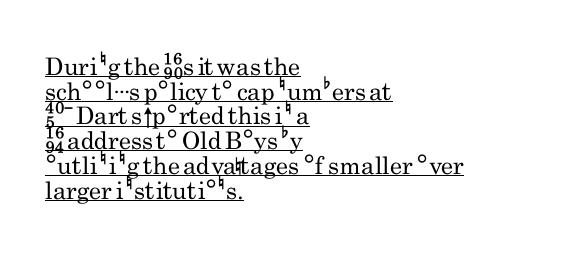
The image shows 24 px text type, upright; set left-aligned, tight line spacing (1.03x), normal letter spacing, underlined.
